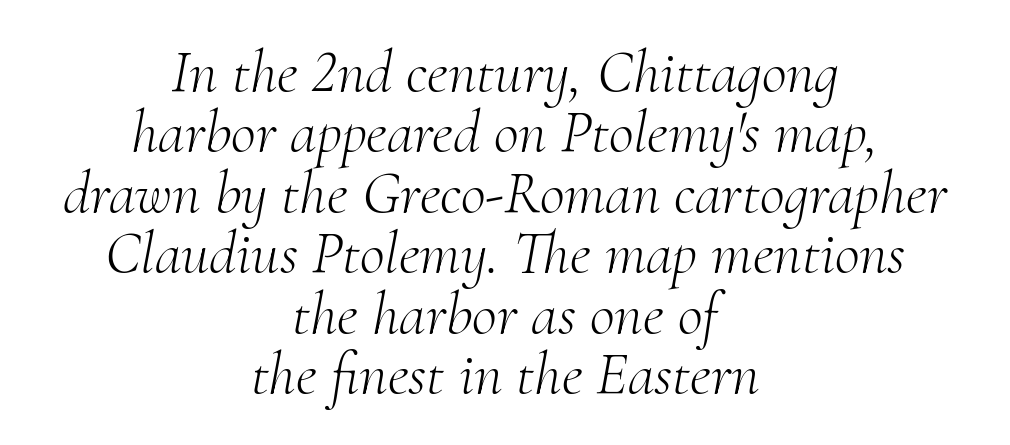
{"serif": "yes", "italic": "yes", "lean": "right", "slant_degrees": 10, "bold": "no", "weight": "light", "width": "normal", "stroke_contrast": "medium", "x_height": "small", "monospaced": "no", "underline": "no", "align": "center", "line_spacing": "tight", "line_spacing_ratio": 0.99, "letter_spacing": "normal", "letter_spacing_em": 0.0, "glyph_px": 61}
